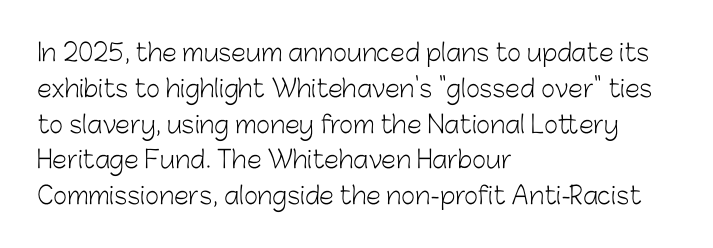
{"italic": "no", "bold": "no", "underline": "no", "align": "left", "line_spacing": "normal", "line_spacing_ratio": 1.49, "letter_spacing": "normal", "letter_spacing_em": 0.0, "glyph_px": 24}
